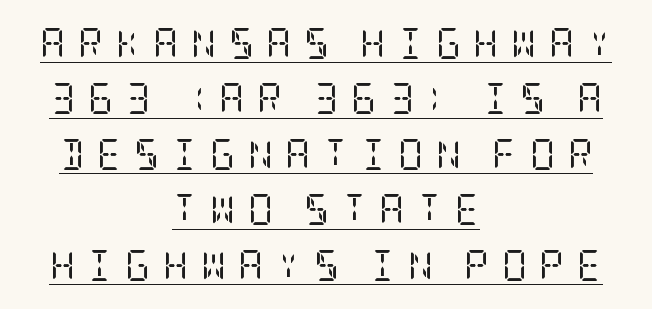
Q: Is the text bold? A: No.
Q: Is the text italic (slanted)? A: No, it is upright.
Q: Is the typeface a serif or a sans-serif typeface? A: Serif.
Q: Is the text underlined? A: Yes.
Q: How is the paragraph aligned? A: Centered.
Q: Is the spacing between letters normal or unusually wide? A: Unusually wide.
Q: Width (condensed, normal, or wide)? A: Condensed.
Q: Stroke contrast? A: Low.
Q: x-height? A: Large.
